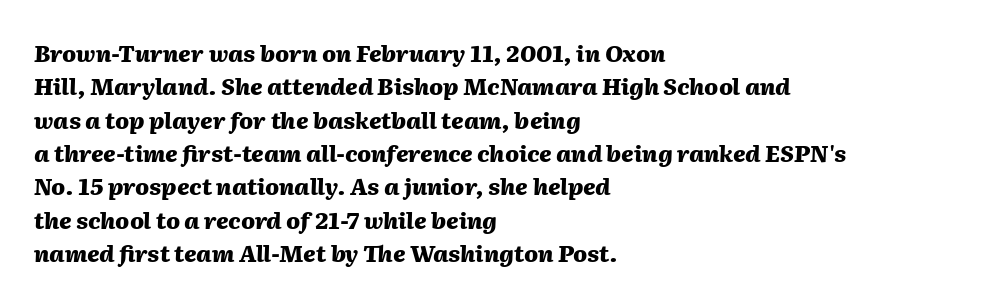
These lines were composed using italics. Between one letter and the next there's only the usual sliver of space. In terms of weight, the rendering is a true, heavy bold. The area under the type is left untouched. Vertically, the passage feels balanced, rows spaced as you'd expect. In CSS terms this would be text-align: left.
